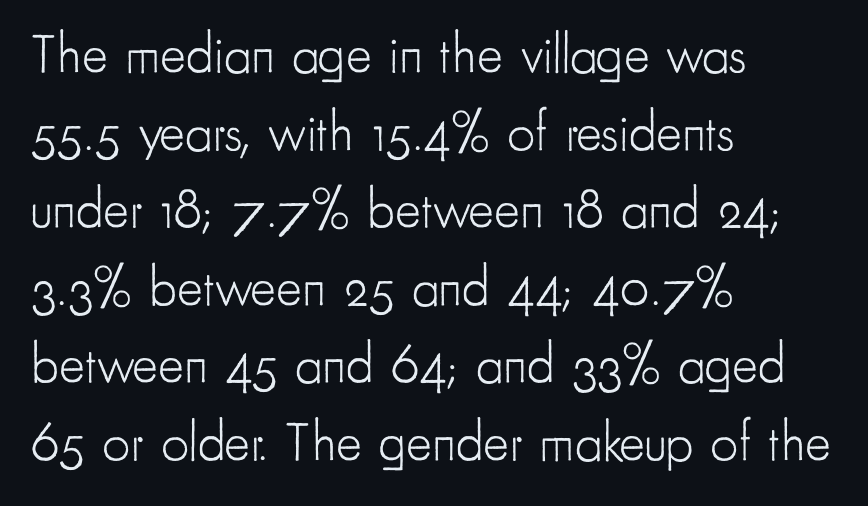
Q: Is the text bold? A: No.
Q: Is the text italic (slanted)? A: No, it is upright.
Q: Is the typeface a serif or a sans-serif typeface? A: Sans-serif.
Q: Is the text underlined? A: No.
Q: How is the paragraph aligned? A: Left-aligned.
Q: Is the spacing between letters normal or unusually wide? A: Normal.
Q: Is the spacing between lines tight, normal or loose? A: Normal.
Q: Width (condensed, normal, or wide)? A: Condensed.
Q: Stroke contrast? A: Low.
Q: x-height? A: Small.
Q: Monospaced? A: No.
